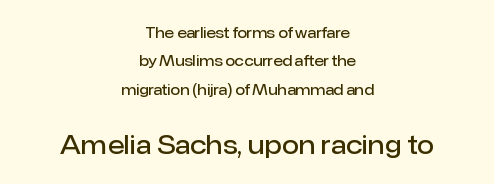
Q: Is the text bold? A: Semi-bold.
Q: Is the text italic (slanted)? A: No, it is upright.
Q: Is the text underlined? A: No.
Q: How is the paragraph aligned? A: Centered.
Q: Is the spacing between letters normal or unusually wide? A: Normal.
Q: Is the spacing between lines tight, normal or loose? A: Loose.
Q: Which block of text is set in a larger size, the first (top) or the second (bottom)? A: The second (bottom) one.
